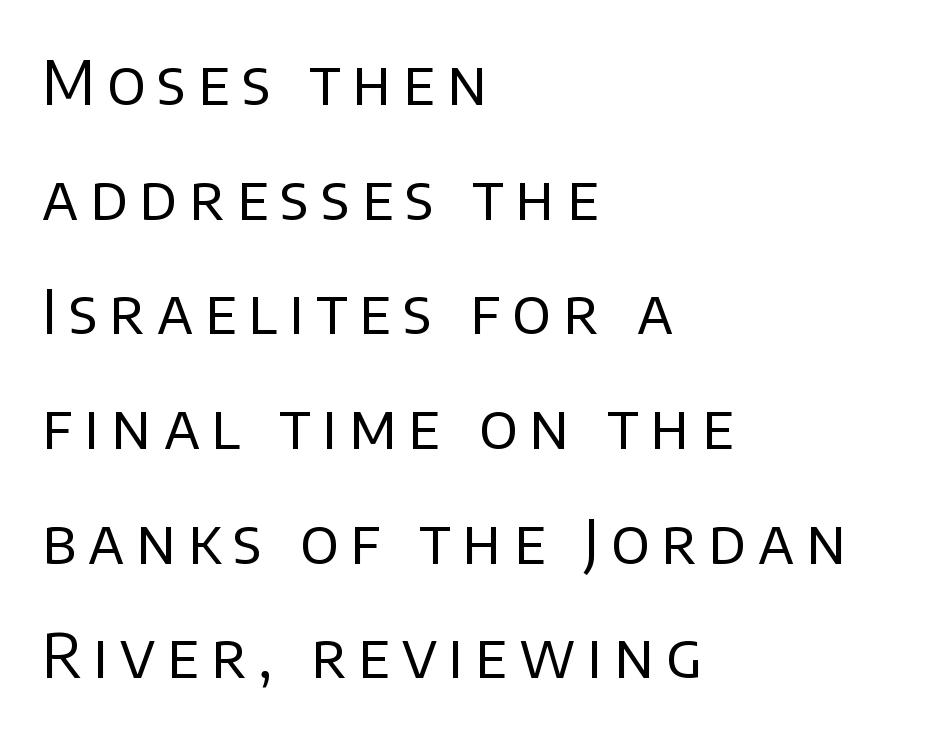
{"serif": "no", "italic": "no", "bold": "no", "weight": "regular", "width": "normal", "stroke_contrast": "low", "x_height": "large", "monospaced": "no", "underline": "no", "align": "left", "line_spacing_ratio": 1.88, "glyph_px": 61}
